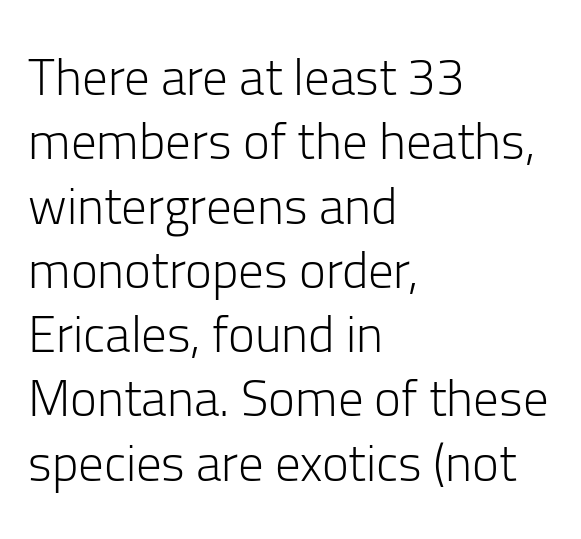
Q: Is the text bold? A: No.
Q: Is the text italic (slanted)? A: No, it is upright.
Q: Is the typeface a serif or a sans-serif typeface? A: Sans-serif.
Q: Is the text underlined? A: No.
Q: How is the paragraph aligned? A: Left-aligned.
Q: Is the spacing between letters normal or unusually wide? A: Normal.
Q: Is the spacing between lines tight, normal or loose? A: Normal.
Q: Width (condensed, normal, or wide)? A: Normal.
Q: Stroke contrast? A: Low.
Q: x-height? A: Medium.
Q: Monospaced? A: No.
